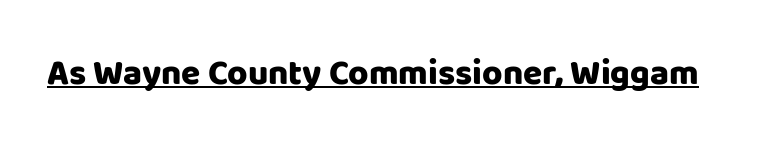
Words appear dense and cohesive because spacing is normal. What weight is shown? A full bold with thick strokes. Is this a fixed-width face? No — the glyphs have proportional, varying widths. The font's upright variant was chosen for this text. You can tell from the bare stems that sans-serif type was used.
